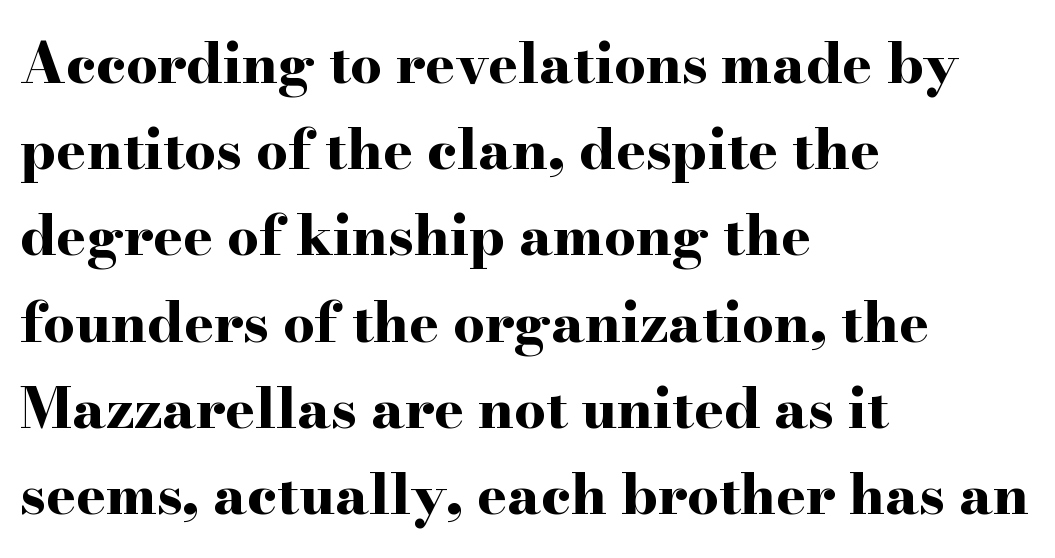
The image shows 56 px bold, wide serif type, upright; set left-aligned, normal line spacing (1.54x), normal letter spacing, not underlined; high stroke contrast and a small x-height.
